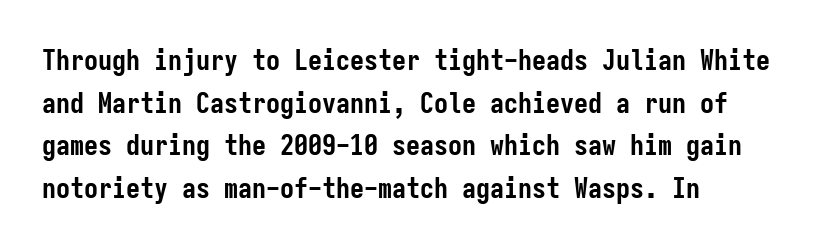
Q: Is the text bold? A: Yes.
Q: Is the text italic (slanted)? A: No, it is upright.
Q: Is the typeface a serif or a sans-serif typeface? A: Sans-serif.
Q: Is the text underlined? A: No.
Q: How is the paragraph aligned? A: Left-aligned.
Q: Is the spacing between letters normal or unusually wide? A: Normal.
Q: Is the spacing between lines tight, normal or loose? A: Normal.
Q: Width (condensed, normal, or wide)? A: Condensed.
Q: Stroke contrast? A: Low.
Q: x-height? A: Medium.
Q: Monospaced? A: Yes.
